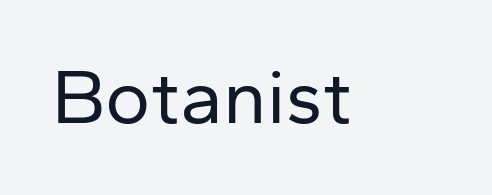
The typeface has the unassuming heft of standard copy or less. In terms of posture, this sample is upright. Students, note that the glyphs here touch the page at normal intervals. A clean baseline with only descenders dipping below it.
